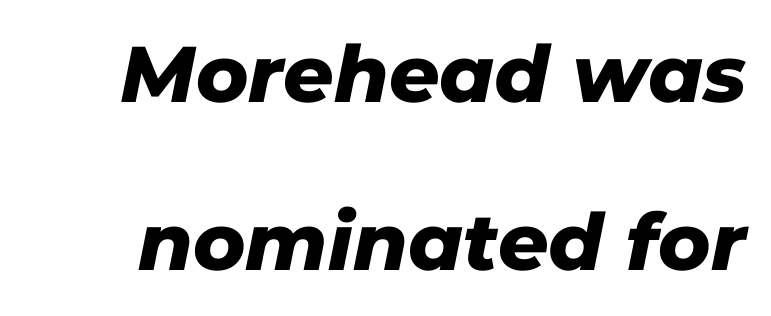
Q: Is the typeface a serif or a sans-serif typeface? A: Sans-serif.
Q: Is the text underlined? A: No.
Q: Is the spacing between letters normal or unusually wide? A: Normal.
Q: Is the spacing between lines tight, normal or loose? A: Loose.
Q: Width (condensed, normal, or wide)? A: Normal.
Q: Stroke contrast? A: Low.
Q: x-height? A: Medium.
Q: Monospaced? A: No.
